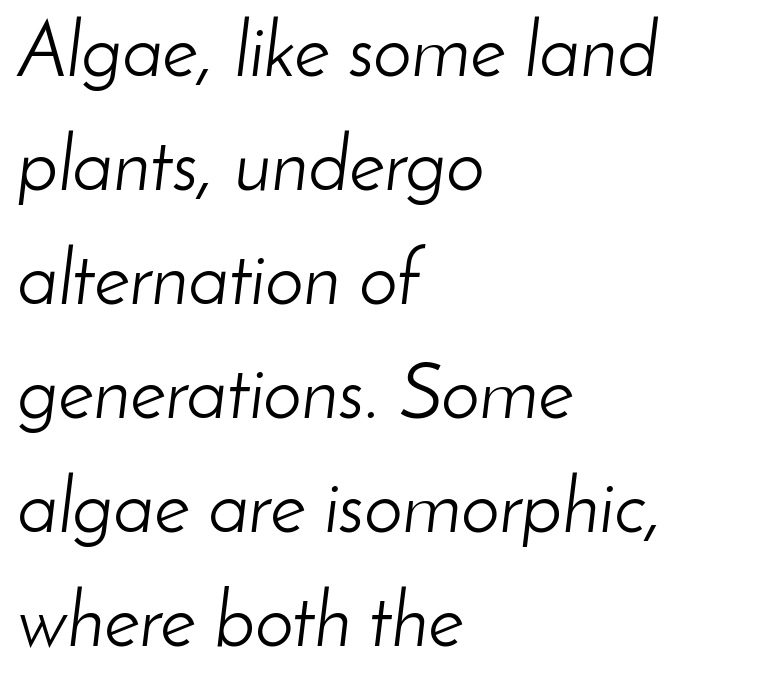
Spacing verdict: proportional, widths tailored to each character. Decoration check: the copy has no underline. The leading is moderate, giving the passage an even texture. The horizontal fit of the characters is conventional and even. The glyphs look as if they've been sheared to an angle. Counters stay open thanks to moderate or lighter strokes.
